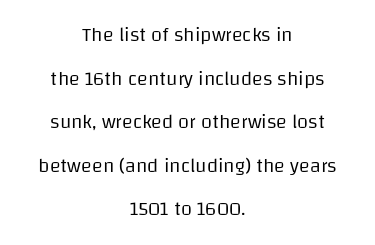
{"italic": "no", "bold": "no", "underline": "no", "align": "center", "line_spacing": "loose", "line_spacing_ratio": 2.18, "letter_spacing": "normal", "letter_spacing_em": 0.0, "glyph_px": 20}
